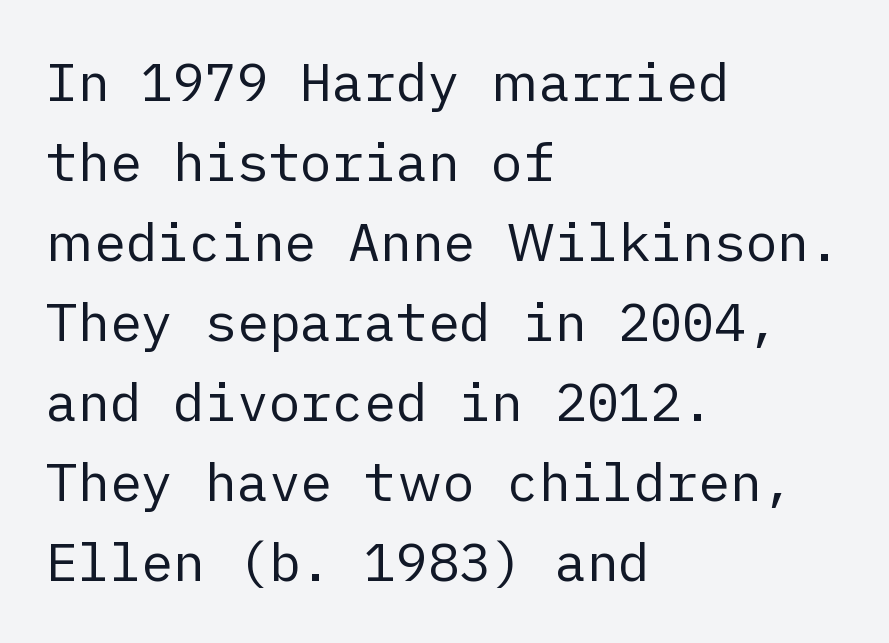
Q: Is the text bold? A: No.
Q: Is the text italic (slanted)? A: No, it is upright.
Q: Is the typeface a serif or a sans-serif typeface? A: Sans-serif.
Q: Is the text underlined? A: No.
Q: How is the paragraph aligned? A: Left-aligned.
Q: Is the spacing between letters normal or unusually wide? A: Normal.
Q: Is the spacing between lines tight, normal or loose? A: Normal.
Q: Width (condensed, normal, or wide)? A: Normal.
Q: Stroke contrast? A: Low.
Q: x-height? A: Medium.
